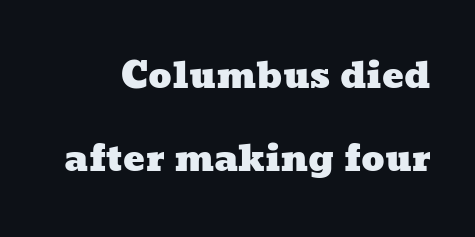
Q: Is the text underlined? A: No.
Q: Is the spacing between letters normal or unusually wide? A: Normal.
Q: Is the spacing between lines tight, normal or loose? A: Loose.
Q: Width (condensed, normal, or wide)? A: Wide.
Q: Stroke contrast? A: Low.
Q: x-height? A: Medium.
Q: Monospaced? A: No.
